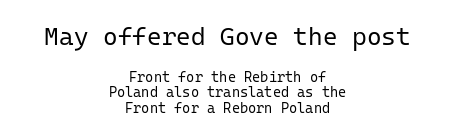
{"italic": "no", "bold": "no", "underline": "no", "align": "center", "line_spacing": "tight", "line_spacing_ratio": 1.11, "letter_spacing": "normal", "letter_spacing_em": 0.0, "larger_block": "first", "size_ratio": 1.79, "glyph_px": 25}
